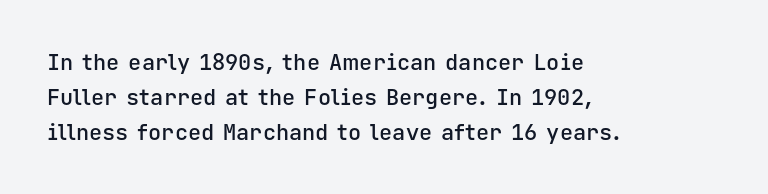
The image shows 22 px text type, upright; set left-aligned, normal line spacing (1.58x), normal letter spacing, not underlined.
